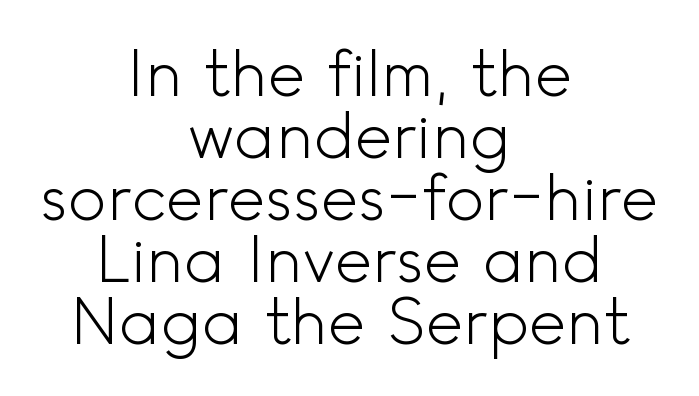
{"serif": "no", "italic": "no", "bold": "no", "weight": "light", "width": "normal", "x_height": "small", "monospaced": "no", "underline": "no", "align": "center", "line_spacing": "tight", "line_spacing_ratio": 0.97, "letter_spacing": "normal", "letter_spacing_em": 0.0, "glyph_px": 64}
